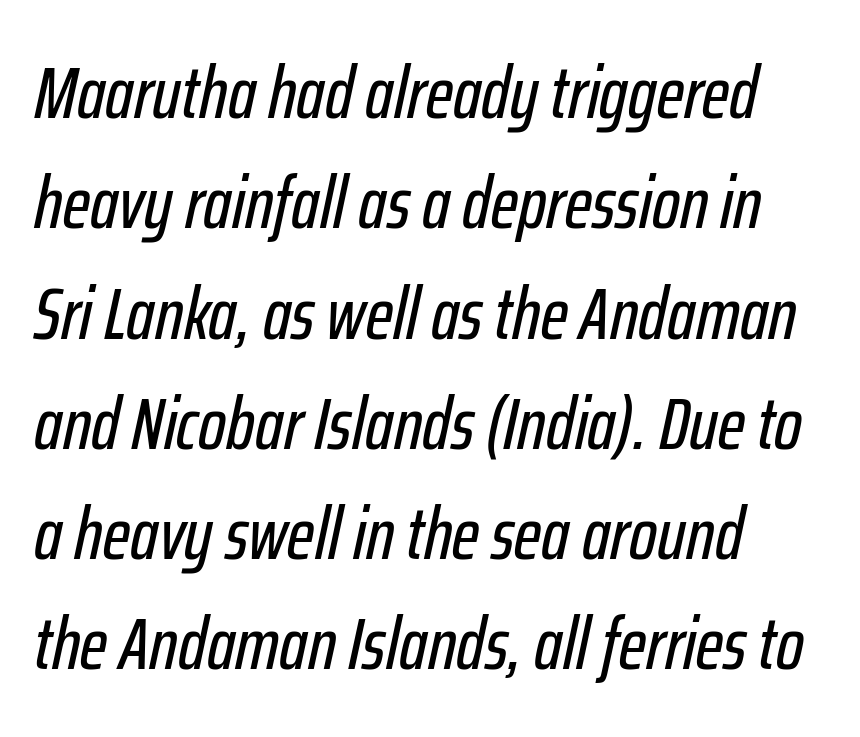
Q: Is the text italic (slanted)? A: Yes, it leans right by about 12 degrees.
Q: Is the text underlined? A: No.
Q: How is the paragraph aligned? A: Left-aligned.
Q: Is the spacing between letters normal or unusually wide? A: Normal.
Q: Is the spacing between lines tight, normal or loose? A: Normal.
Q: Width (condensed, normal, or wide)? A: Condensed.
Q: Stroke contrast? A: Low.
Q: x-height? A: Medium.
Q: Monospaced? A: No.
